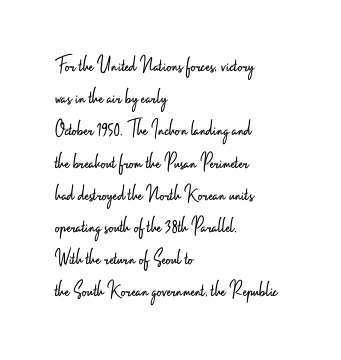
Q: Is the text bold? A: No.
Q: Is the text italic (slanted)? A: Yes.
Q: Is the text underlined? A: No.
Q: How is the paragraph aligned? A: Left-aligned.
Q: Is the spacing between letters normal or unusually wide? A: Normal.
Q: Is the spacing between lines tight, normal or loose? A: Normal.
